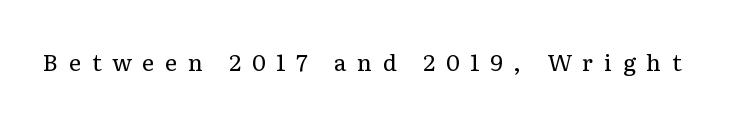
{"italic": "no", "bold": "no", "underline": "no", "letter_spacing": "wide", "letter_spacing_em": 0.47, "glyph_px": 23}
